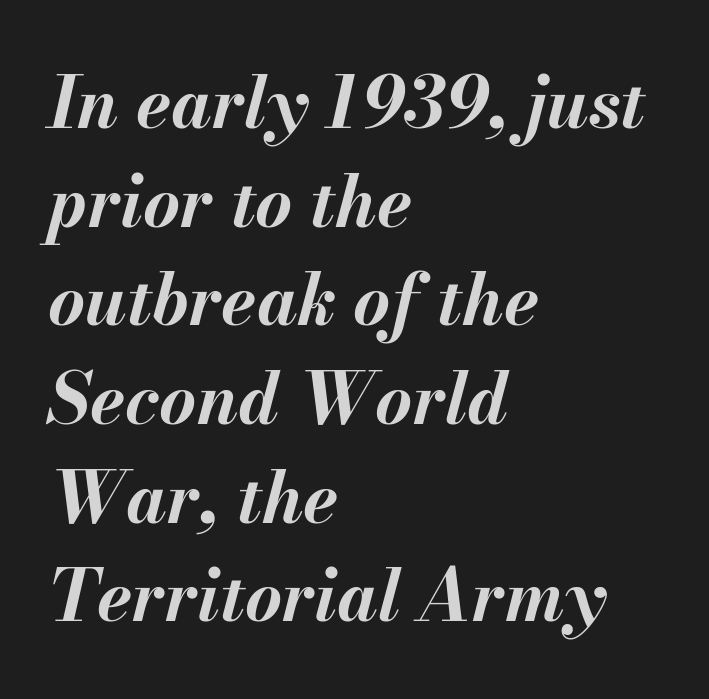
The axis of the letterforms is tilted away from vertical. Set as a true bold cut, around the 700 mark. Short note: letters normally spaced. Where is the straight margin? On the left. The space between consecutive lines is moderate.
